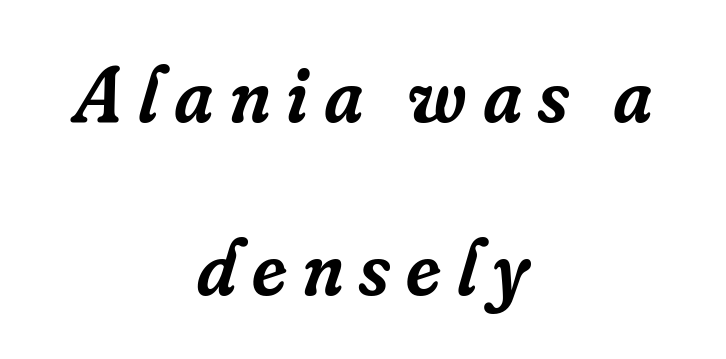
{"serif": "yes", "italic": "yes", "lean": "right", "slant_degrees": 16, "bold": "semi", "weight": "semibold", "width": "normal", "stroke_contrast": "low", "x_height": "small", "monospaced": "no", "underline": "no", "align": "center", "line_spacing": "loose", "line_spacing_ratio": 2.16, "letter_spacing": "wide", "letter_spacing_em": 0.2, "glyph_px": 80}
